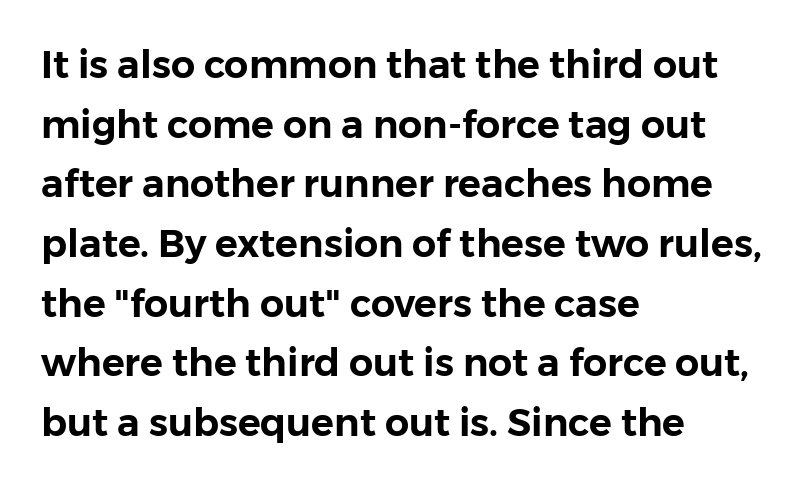
{"serif": "no", "italic": "no", "width": "normal", "stroke_contrast": "low", "x_height": "medium", "monospaced": "no", "underline": "no", "align": "left", "line_spacing": "normal", "line_spacing_ratio": 1.57, "letter_spacing": "normal", "letter_spacing_em": 0.0, "glyph_px": 38}
